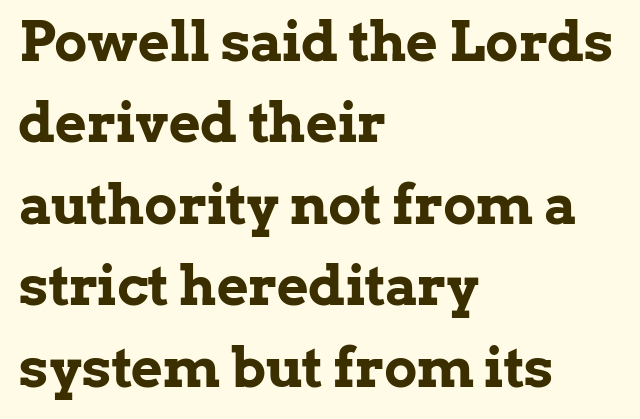
The image shows 55 px bold serif type, upright; set left-aligned, normal line spacing (1.48x), normal letter spacing, not underlined; low stroke contrast and a medium x-height.
